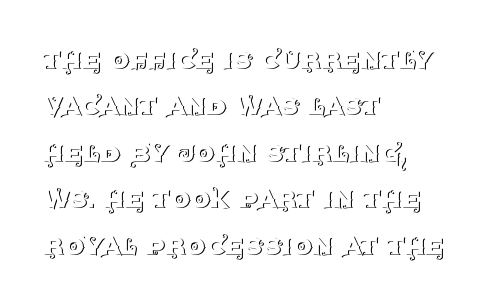
{"serif": "yes", "italic": "no", "bold": "no", "weight": "thin", "width": "normal", "stroke_contrast": "medium", "x_height": "large", "monospaced": "no", "underline": "no", "align": "left", "line_spacing": "normal", "line_spacing_ratio": 1.45, "letter_spacing": "normal", "letter_spacing_em": 0.0, "glyph_px": 32}
